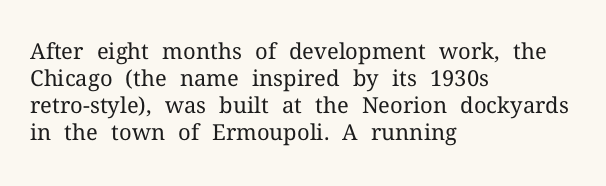
Honestly, the letter spacing is just normal — you wouldn't notice it. A student would call this left alignment; a typographer would say flush left, rag right. The font sits on the lighter half of the weight spectrum, regular included. Just letters on the line, the space beneath them empty.
